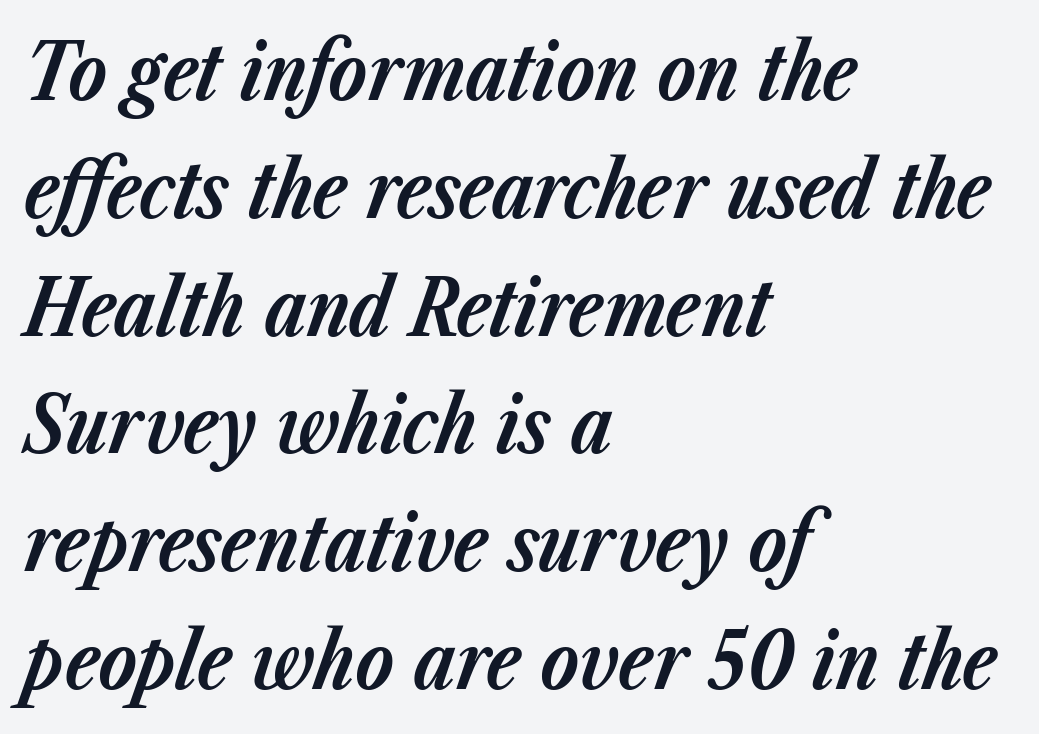
The image shows 78 px bold type, italic (leaning right); set left-aligned, normal line spacing (1.51x), normal letter spacing, not underlined; low stroke contrast and a medium x-height.
